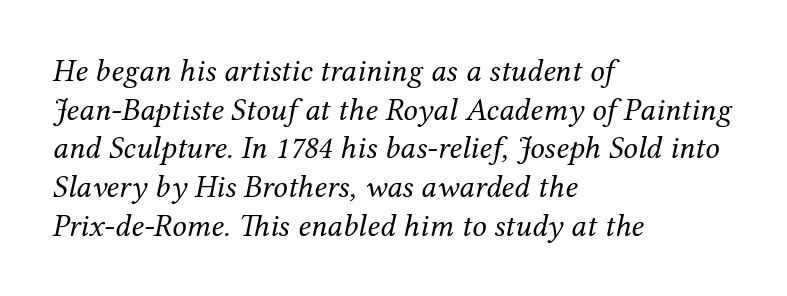
The image shows 32 px regular-weight serif type, italic (leaning right); set left-aligned, line spacing 1.21x, normal letter spacing, not underlined; medium stroke contrast and a medium x-height.
